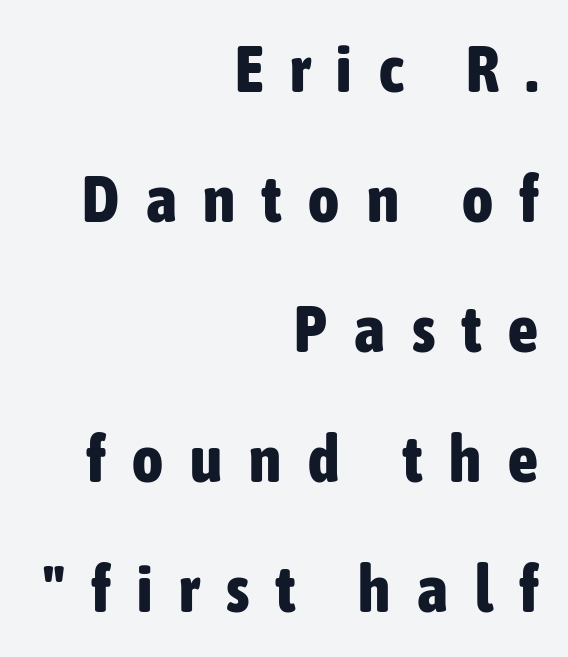
Emphasis by weight is at full strength: bold. Is there much room between lines? Yes — plenty of vertical air separates them. The horizontal fit of the characters is loose and conspicuously gappy. Italic? Not at all — the glyphs are vertical. Each letter keeps its own natural width here, so spacing adapts to shape.
